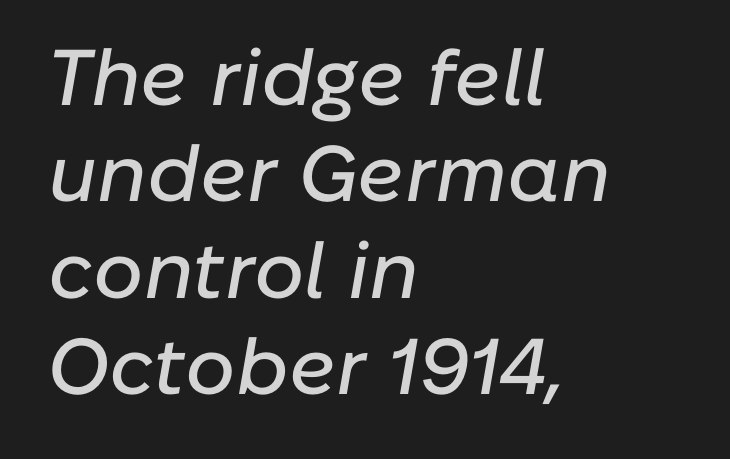
Q: Is the text italic (slanted)? A: Yes, it leans right by about 10 degrees.
Q: Is the text underlined? A: No.
Q: How is the paragraph aligned? A: Left-aligned.
Q: Is the spacing between letters normal or unusually wide? A: Normal.
Q: Width (condensed, normal, or wide)? A: Normal.
Q: Stroke contrast? A: Low.
Q: x-height? A: Medium.
Q: Monospaced? A: No.
